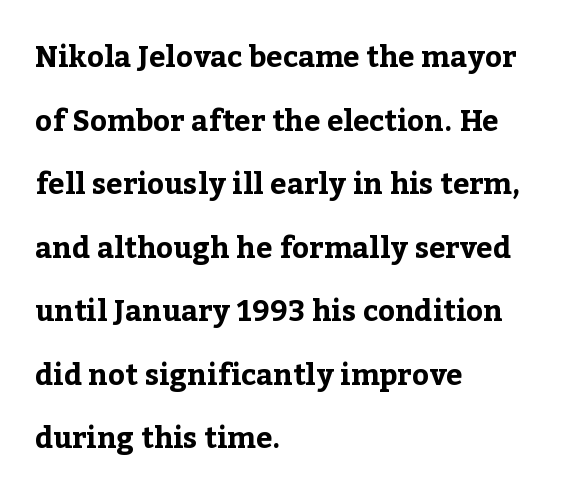
{"serif": "yes", "italic": "no", "bold": "yes", "weight": "bold", "width": "normal", "stroke_contrast": "low", "x_height": "medium", "monospaced": "no", "underline": "no", "align": "left", "line_spacing": "loose", "line_spacing_ratio": 2.19, "letter_spacing": "normal", "letter_spacing_em": 0.0, "glyph_px": 29}
